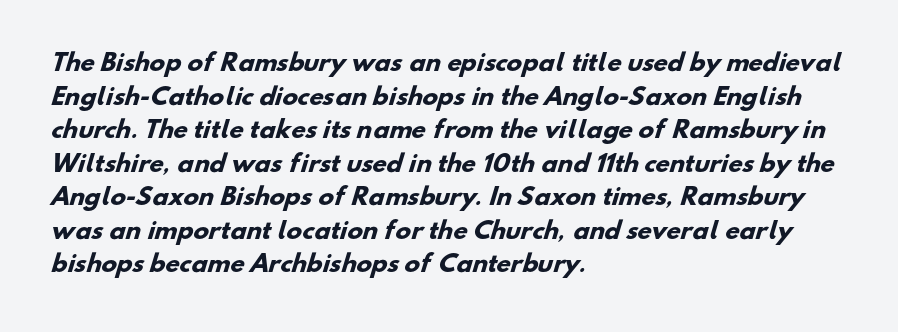
{"bold": "yes", "underline": "no", "align": "left", "line_spacing": "normal", "line_spacing_ratio": 1.46, "letter_spacing": "normal", "letter_spacing_em": 0.0, "glyph_px": 23}
